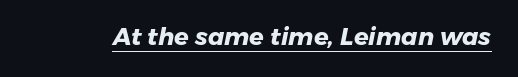
{"bold": "yes", "underline": "yes", "letter_spacing": "normal", "letter_spacing_em": 0.0, "glyph_px": 24}
